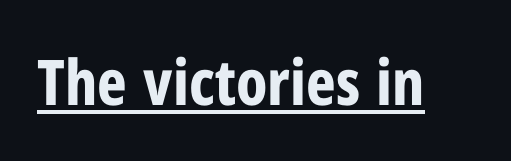
Q: Is the text bold? A: Yes.
Q: Is the text italic (slanted)? A: No, it is upright.
Q: Is the typeface a serif or a sans-serif typeface? A: Sans-serif.
Q: Is the text underlined? A: Yes.
Q: Is the spacing between letters normal or unusually wide? A: Normal.
Q: Width (condensed, normal, or wide)? A: Condensed.
Q: Stroke contrast? A: Low.
Q: x-height? A: Medium.
Q: Monospaced? A: No.
